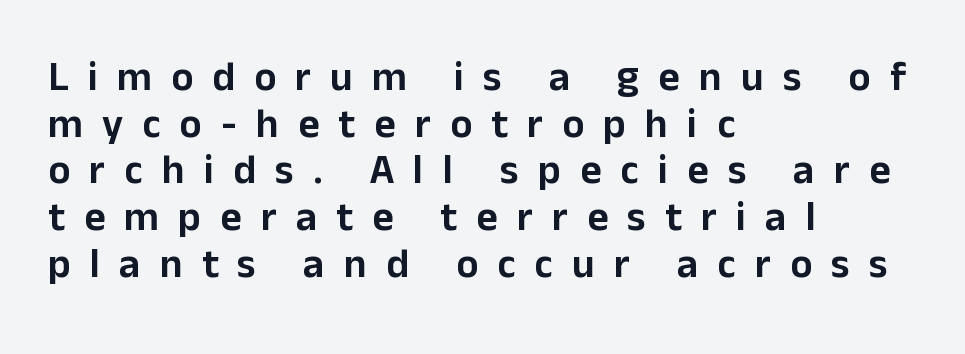
Glyph-to-glyph distance is far greater than everyday printed text. The passage is arranged the way most books set body copy — flush left. Does the lettering tilt? It doesn't — this is upright. This sample has the flowing, uneven cadence of proportional lettering. I'd call this a sans setting — the letters go barefoot.
